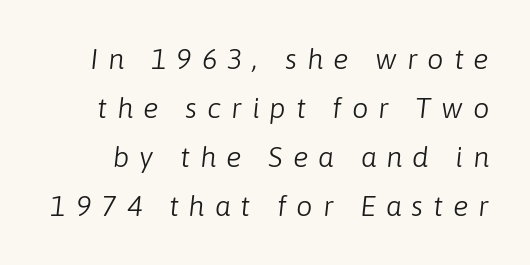
{"italic": "yes", "lean": "right", "slant_degrees": 6, "bold": "no", "weight": "light", "width": "normal", "stroke_contrast": "low", "x_height": "medium", "monospaced": "no", "underline": "no", "line_spacing": "normal", "line_spacing_ratio": 1.69, "letter_spacing": "wide", "letter_spacing_em": 0.34, "glyph_px": 29}
